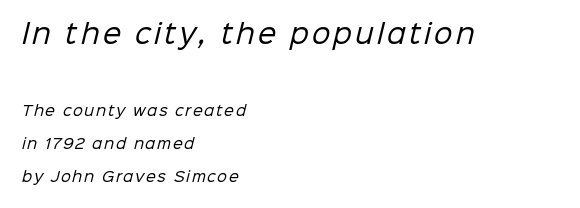
In terms of leading, this rendering errs on the spacious side. Block one is the big one; block two sits smaller underneath. Typeset ragged right — the left edge is the straight one. The string is rendered with underlining switched off.
